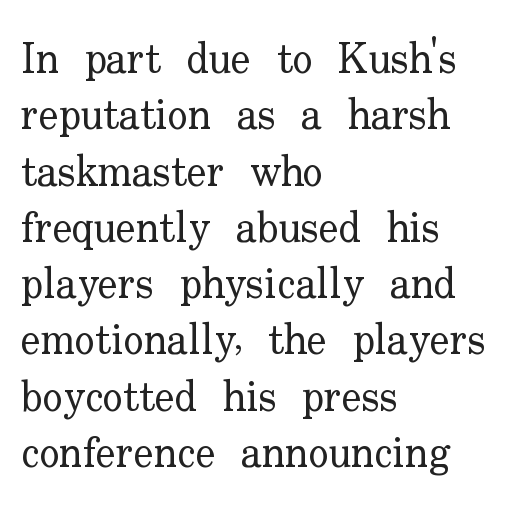
{"serif": "yes", "italic": "no", "bold": "no", "weight": "regular", "width": "normal", "stroke_contrast": "low", "x_height": "small", "monospaced": "no", "underline": "no", "align": "left", "line_spacing": "normal", "line_spacing_ratio": 1.34, "letter_spacing": "normal", "letter_spacing_em": 0.0, "glyph_px": 42}
